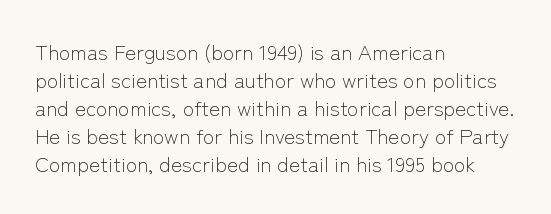
Q: Is the text bold? A: No.
Q: Is the text italic (slanted)? A: No, it is upright.
Q: Is the text underlined? A: No.
Q: How is the paragraph aligned? A: Left-aligned.
Q: Is the spacing between letters normal or unusually wide? A: Normal.
Q: Is the spacing between lines tight, normal or loose? A: Normal.
